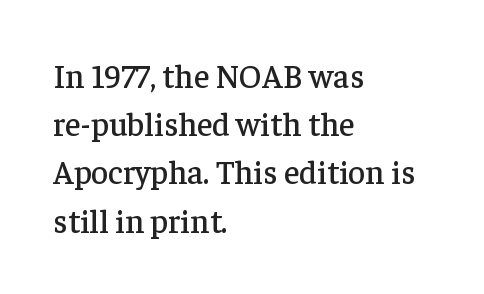
{"serif": "yes", "italic": "no", "width": "normal", "stroke_contrast": "low", "x_height": "medium", "monospaced": "no", "underline": "no", "align": "left", "line_spacing": "normal", "line_spacing_ratio": 1.46, "letter_spacing": "normal", "letter_spacing_em": 0.0, "glyph_px": 33}
